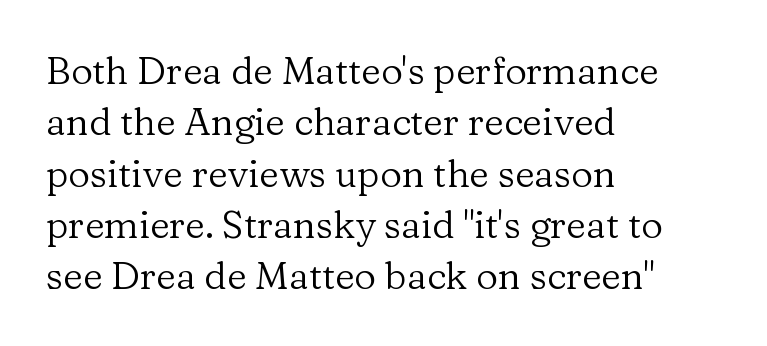
{"serif": "yes", "italic": "no", "bold": "no", "weight": "regular", "width": "normal", "stroke_contrast": "low", "x_height": "medium", "monospaced": "no", "underline": "no", "align": "left", "line_spacing": "normal", "line_spacing_ratio": 1.35, "letter_spacing": "normal", "letter_spacing_em": 0.0, "glyph_px": 38}
